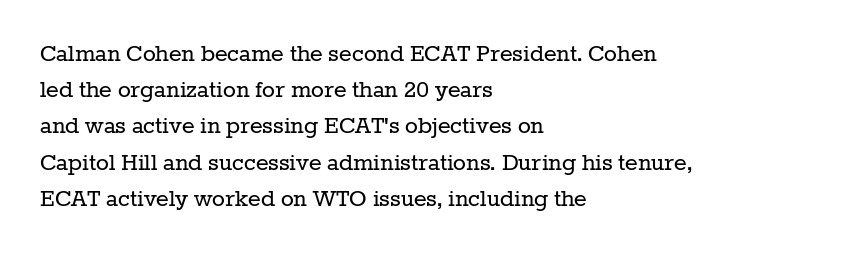
The strokes carry an ordinary text weight at most. Teacher's note: observe the even left margin — that is flush-left alignment. The lines sit at an ordinary, default distance from one another. Does extra space separate the letters? No, they use regular spacing. Posture: vertical. The specimen omits any rule beneath the text block's lines.
